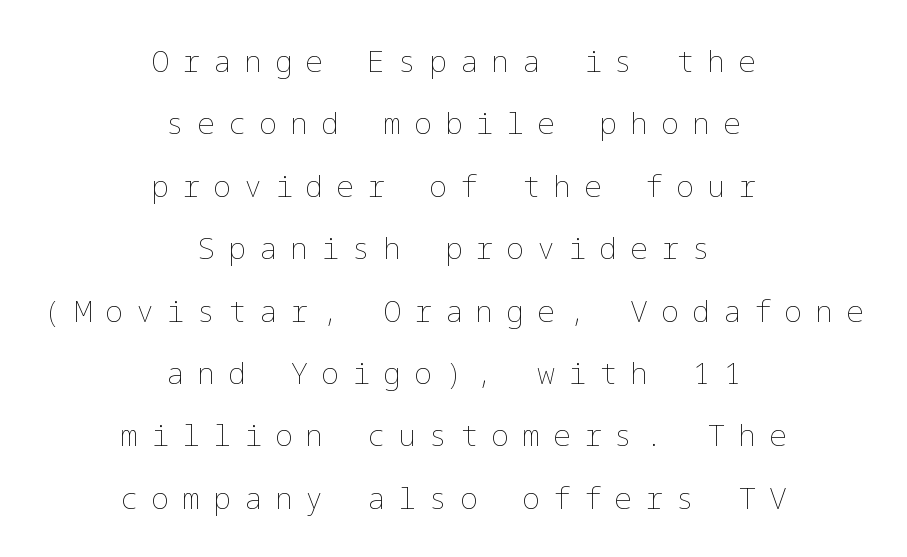
Typeset on center — no edge is straight. A bare baseline throughout the passage. Stems here are at most as thick as an everyday book face. Substantial extra tracking has been applied to these lines. These lines stand farther apart than default settings would place them.
